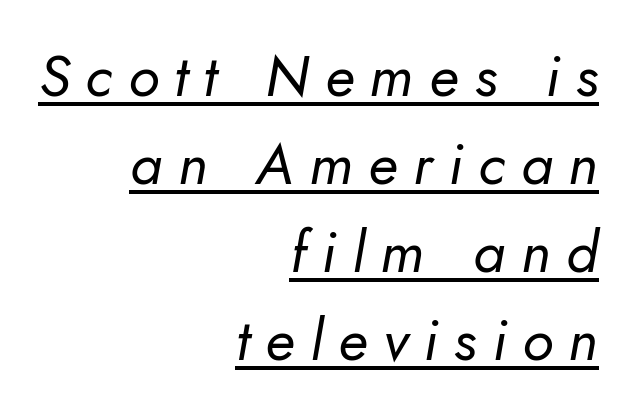
The ragged edge is on the left, which tells us the setting is flush right. These lines have a slow, spaced-out rhythm from letter to letter. Stroke thickness stays within the range of a standard reading face or lighter. Interline gaps are of average width in this sample. The glyphs look as if they've been sheared to an angle. Decoration check: the copy is underlined.
